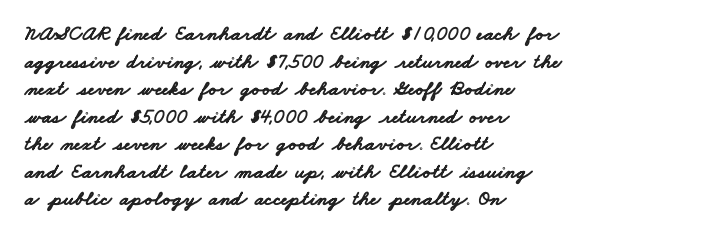
Notice how the passage keeps a crisp vertical edge on the left only. The space between consecutive lines is moderate. Pretty heavy lettering here — definitely bold. Spacing between characters is what you'd get straight out of the box. Beneath every word, the page is bare.
